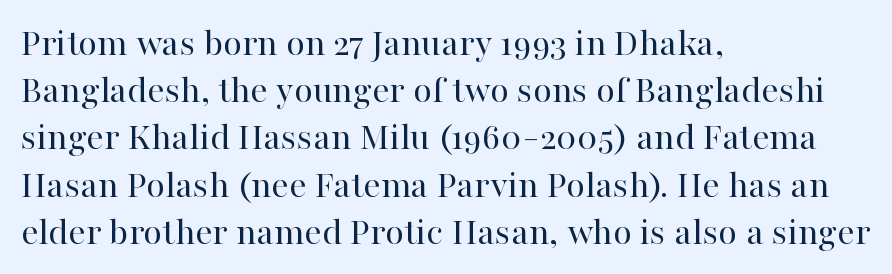
The image shows 39 px regular-weight serif type, upright; set left-aligned, line spacing 1.21x, normal letter spacing, not underlined; high stroke contrast and a medium x-height.
